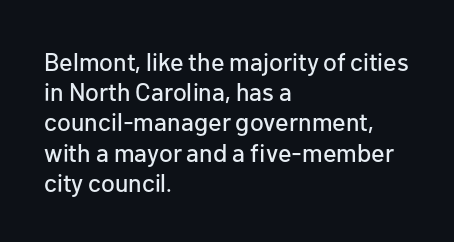
The image shows 25 px text type, upright; set left-aligned, line spacing 1.21x, normal letter spacing, not underlined.
